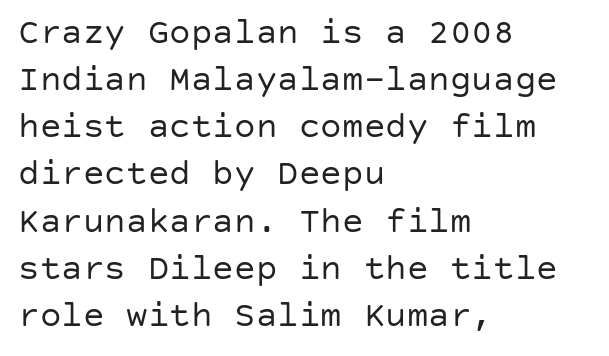
Glance below the letters and you will spot only blank space. What stands out about the letter spacing? Nothing — it is the standard amount. Nothing heavy about these letters — not bold at all. Ascenders rise straight up at ninety degrees. Whoever set this chose a conventional vertical rhythm.
